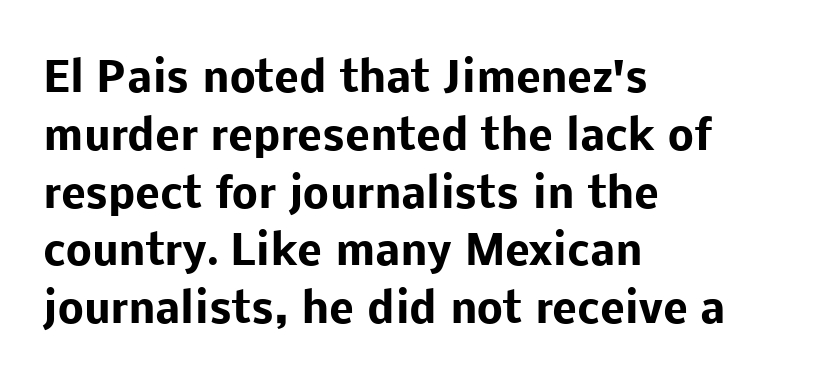
The image shows 41 px heavy sans-serif type, upright; set left-aligned, normal line spacing (1.41x), normal letter spacing, not underlined; low stroke contrast and a medium x-height.
